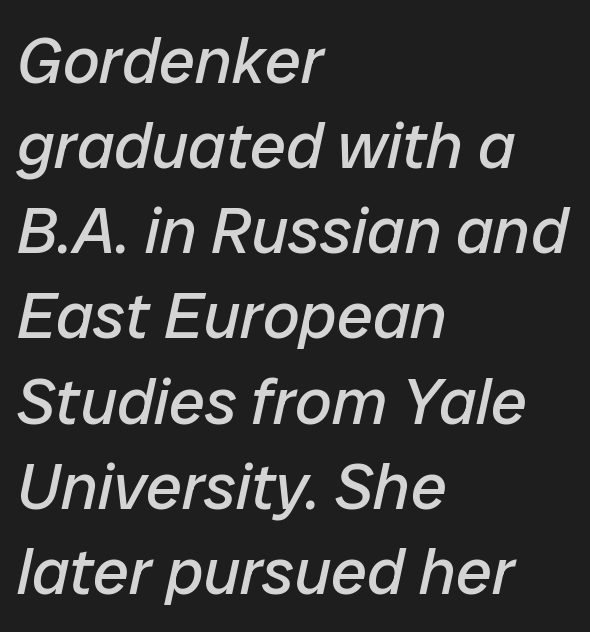
Q: Is the text bold? A: No.
Q: Is the text italic (slanted)? A: Yes, it leans right by about 12 degrees.
Q: Is the text underlined? A: No.
Q: How is the paragraph aligned? A: Left-aligned.
Q: Is the spacing between letters normal or unusually wide? A: Normal.
Q: Is the spacing between lines tight, normal or loose? A: Normal.
Q: Width (condensed, normal, or wide)? A: Normal.
Q: Stroke contrast? A: Low.
Q: x-height? A: Medium.
Q: Monospaced? A: No.
